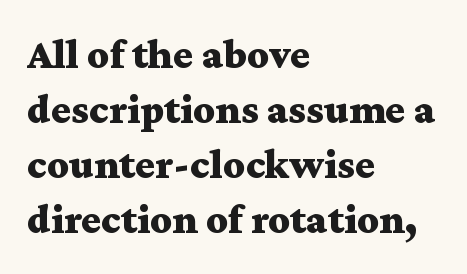
The image shows 42 px bold, wide serif type, upright; set left-aligned, normal line spacing (1.31x), normal letter spacing, not underlined; medium stroke contrast and a medium x-height.
